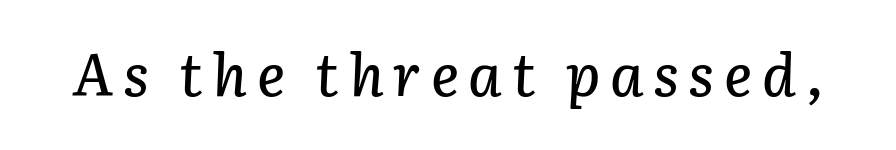
Q: Is the text italic (slanted)? A: Yes, it leans right by about 3 degrees.
Q: Is the text underlined? A: No.
Q: Width (condensed, normal, or wide)? A: Normal.
Q: Stroke contrast? A: Low.
Q: x-height? A: Medium.
Q: Monospaced? A: No.
